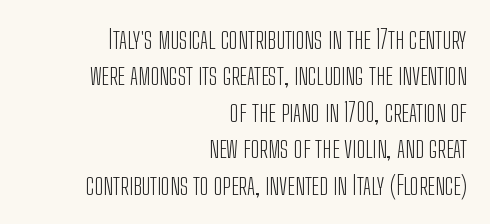
The image shows 26 px text type, upright; set right-aligned, normal line spacing (1.4x), normal letter spacing, not underlined.
